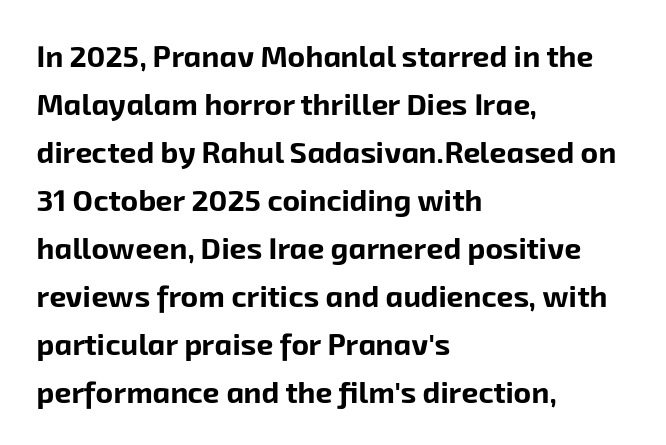
Q: Is the text bold? A: Yes.
Q: Is the typeface a serif or a sans-serif typeface? A: Sans-serif.
Q: Is the text underlined? A: No.
Q: How is the paragraph aligned? A: Left-aligned.
Q: Is the spacing between letters normal or unusually wide? A: Normal.
Q: Is the spacing between lines tight, normal or loose? A: Normal.
Q: Width (condensed, normal, or wide)? A: Normal.
Q: Stroke contrast? A: Low.
Q: x-height? A: Medium.
Q: Monospaced? A: No.
